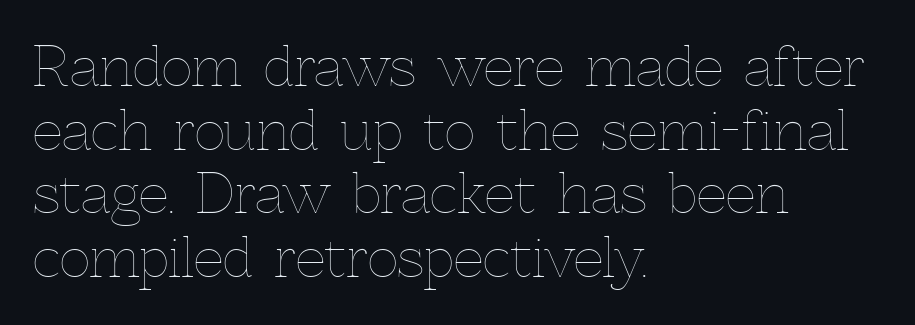
The glyphs are unaccompanied by any horizontal stroke below them. Stroke thickness stays within the range of a standard reading face or lighter. Proportional: the letters do not fall into vertical columns. Here the glyphs are tracked normally, forming tight word shapes. The specimen reads as upright at a glance.
